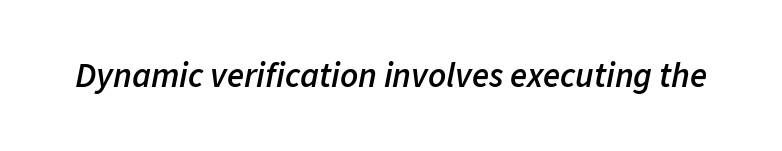
Q: Is the text bold? A: Semi-bold.
Q: Is the text italic (slanted)? A: Yes, it leans right by about 11 degrees.
Q: Is the text underlined? A: No.
Q: Is the spacing between letters normal or unusually wide? A: Normal.
Q: Width (condensed, normal, or wide)? A: Normal.
Q: Stroke contrast? A: Low.
Q: x-height? A: Medium.
Q: Monospaced? A: No.
